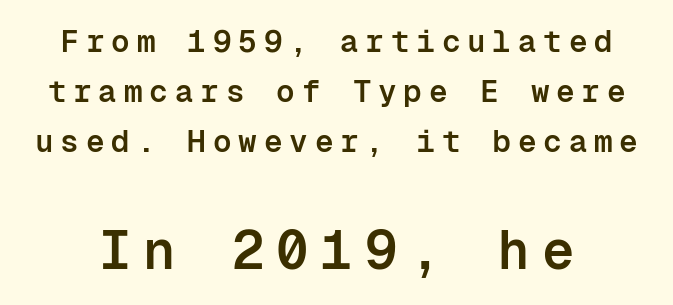
Q: Is the text bold? A: Semi-bold.
Q: Is the text italic (slanted)? A: No, it is upright.
Q: Is the typeface a serif or a sans-serif typeface? A: Sans-serif.
Q: Is the text underlined? A: No.
Q: Is the spacing between letters normal or unusually wide? A: Unusually wide.
Q: Is the spacing between lines tight, normal or loose? A: Normal.
Q: Which block of text is set in a larger size, the first (top) or the second (bottom)? A: The second (bottom) one.
Q: Width (condensed, normal, or wide)? A: Normal.
Q: Stroke contrast? A: Low.
Q: x-height? A: Medium.
Q: Monospaced? A: Yes.
